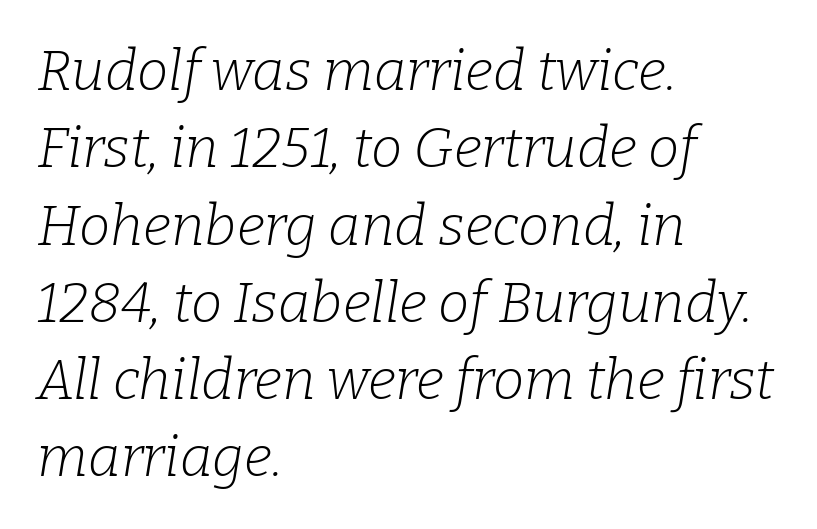
Q: Is the text bold? A: No.
Q: Is the text italic (slanted)? A: Yes, it leans right by about 9 degrees.
Q: Is the typeface a serif or a sans-serif typeface? A: Serif.
Q: Is the text underlined? A: No.
Q: How is the paragraph aligned? A: Left-aligned.
Q: Is the spacing between letters normal or unusually wide? A: Normal.
Q: Is the spacing between lines tight, normal or loose? A: Normal.
Q: Width (condensed, normal, or wide)? A: Normal.
Q: Stroke contrast? A: Low.
Q: x-height? A: Medium.
Q: Monospaced? A: No.
